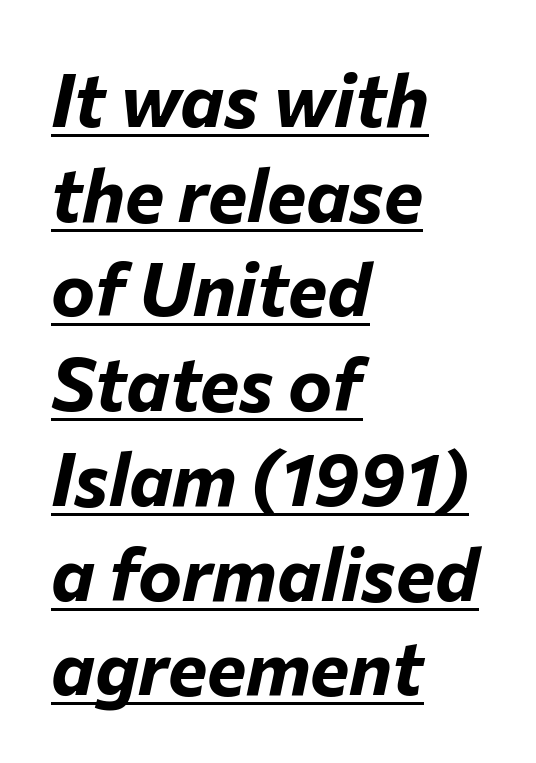
The image shows 74 px bold type, italic (leaning right); set left-aligned, normal line spacing (1.28x), normal letter spacing, underlined; low stroke contrast and a medium x-height.
